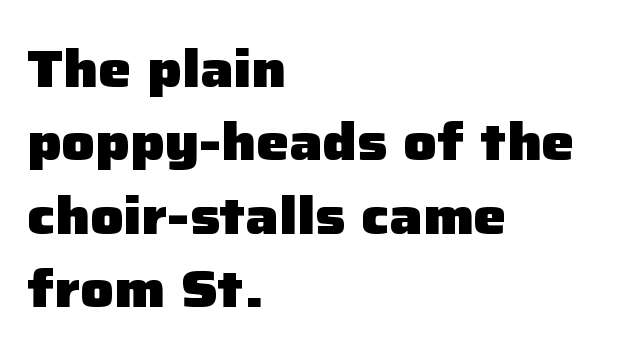
This is the regular roman posture of the typeface. The letters advance in unequal steps, a hallmark of proportional type. This sample keeps an unexceptional amount of space between lines. A clean baseline with only descenders dipping below it. Regarding serifs, this sample does without them. Thick stems and heavy bowls — unmistakably bold.
